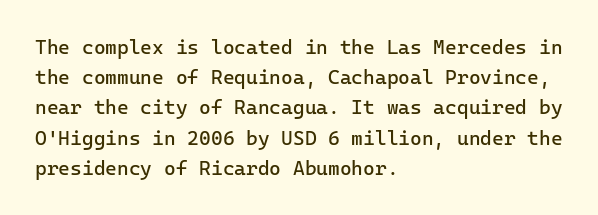
The image shows 20 px text type, upright; set left-aligned, normal line spacing (1.51x), normal letter spacing, not underlined.
